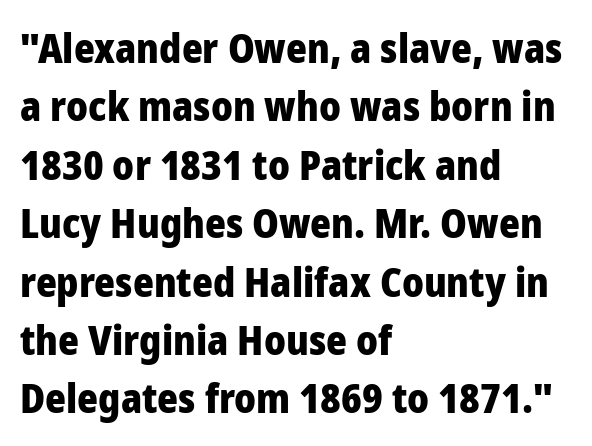
The image shows 40 px heavy sans-serif type, upright; set left-aligned, normal line spacing (1.46x), normal letter spacing, not underlined; low stroke contrast and a medium x-height.
